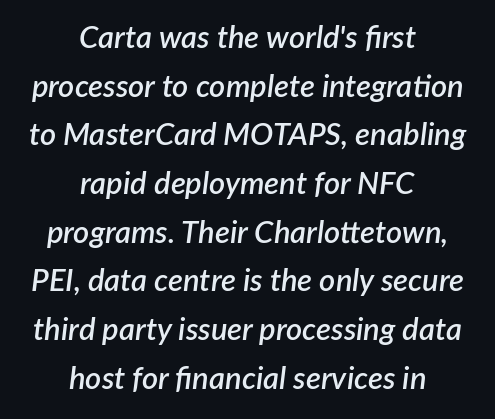
Q: Is the text bold? A: Semi-bold.
Q: Is the text italic (slanted)? A: Yes, it leans right by about 7 degrees.
Q: Is the text underlined? A: No.
Q: How is the paragraph aligned? A: Centered.
Q: Is the spacing between letters normal or unusually wide? A: Normal.
Q: Is the spacing between lines tight, normal or loose? A: Normal.
Q: Width (condensed, normal, or wide)? A: Normal.
Q: Stroke contrast? A: Low.
Q: x-height? A: Medium.
Q: Monospaced? A: No.
